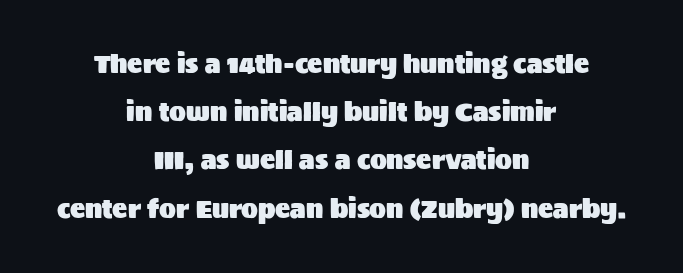
The image shows 25 px text type, upright; set centered, loose line spacing (1.93x), normal letter spacing, not underlined.
